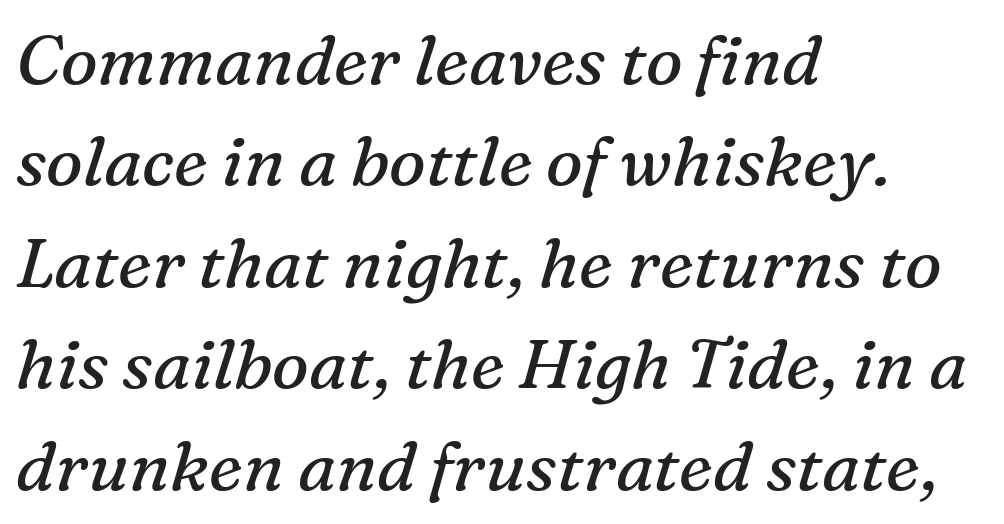
Ink coverage per letter is moderate at most. Do the characters align in a grid? No, the font is proportional. This rendering features lettering with no underline. Serif or sans? Serif — the stroke terminals have little feet.
